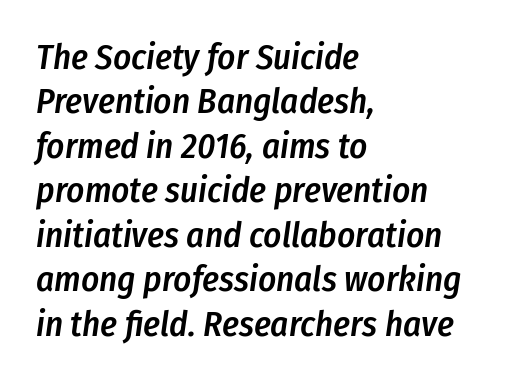
The image shows 35 px semibold, condensed type, italic (leaning right); set left-aligned, normal line spacing (1.27x), normal letter spacing, not underlined; low stroke contrast and a medium x-height.
